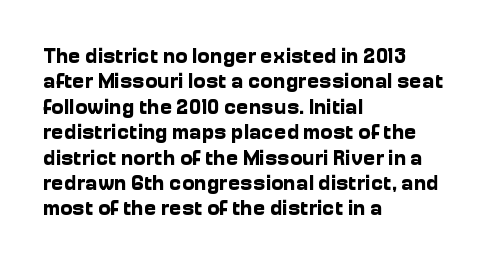
The image shows 21 px bold type, upright; set left-aligned, line spacing 1.21x, normal letter spacing, not underlined.
